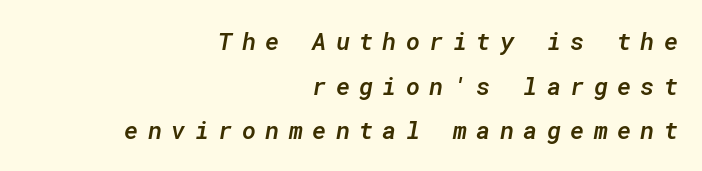
The image shows 24 px text type, italic (leaning right); set right-aligned, line spacing 1.86x, unusually wide letter spacing (+0.39 em), not underlined.
